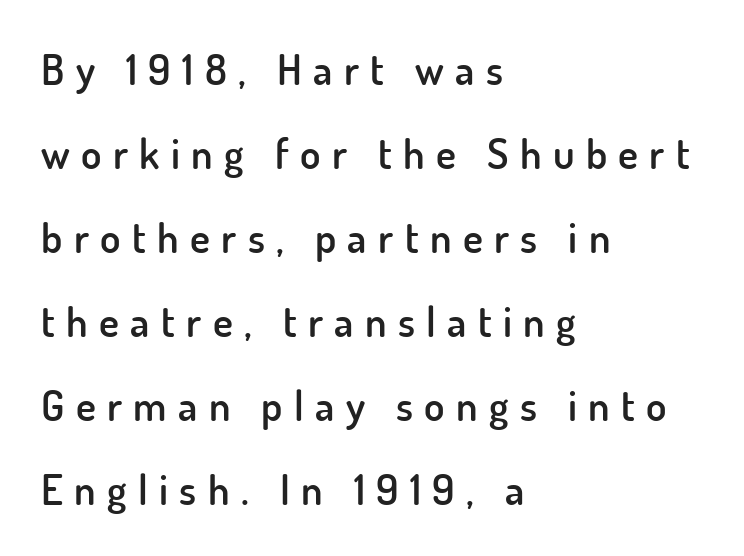
The image shows 42 px semibold sans-serif type, upright; set left-aligned, loose line spacing (2.0x), unusually wide letter spacing (+0.27 em), not underlined; low stroke contrast and a small x-height.
